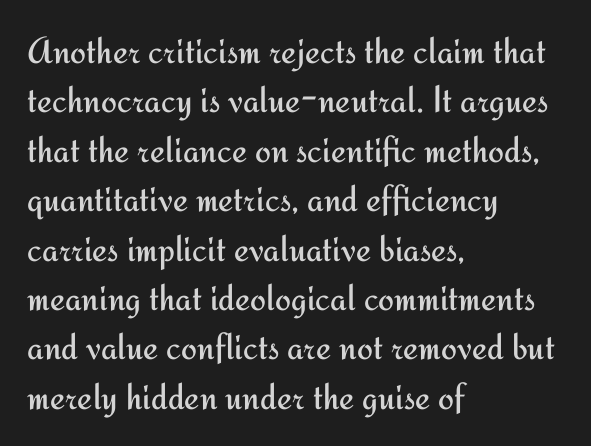
{"serif": "no", "italic": "no", "bold": "no", "weight": "regular", "width": "normal", "stroke_contrast": "medium", "x_height": "small", "monospaced": "no", "underline": "no", "align": "left", "line_spacing": "normal", "line_spacing_ratio": 1.3, "letter_spacing": "normal", "letter_spacing_em": 0.0, "glyph_px": 38}
